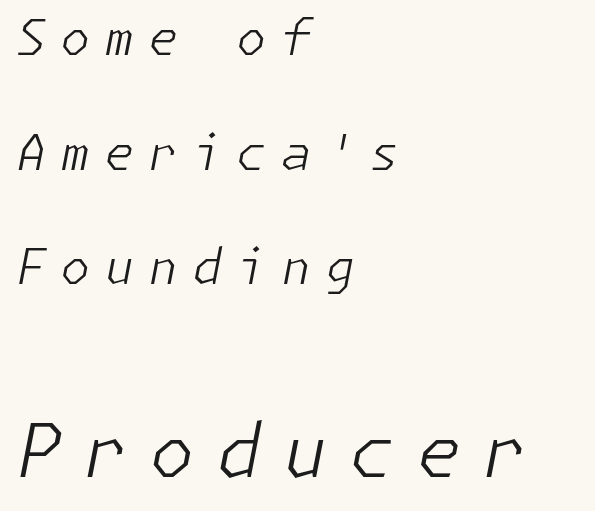
The image shows 74 px light type, italic (leaning right); set left-aligned, loose line spacing (2.34x), unusually wide letter spacing (+0.28 em), not underlined; the second (bottom) block is 1.51x larger; low stroke contrast and a medium x-height.
